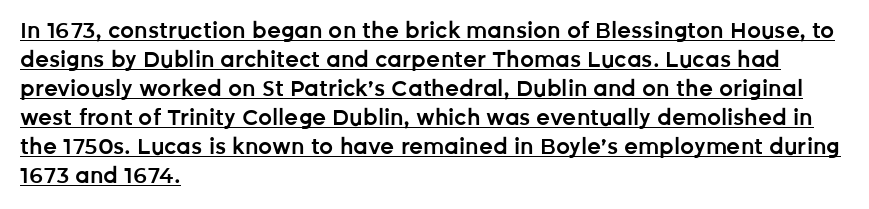
{"italic": "no", "bold": "semi", "underline": "yes", "align": "left", "line_spacing": "normal", "line_spacing_ratio": 1.32, "letter_spacing": "normal", "letter_spacing_em": 0.0, "glyph_px": 22}
